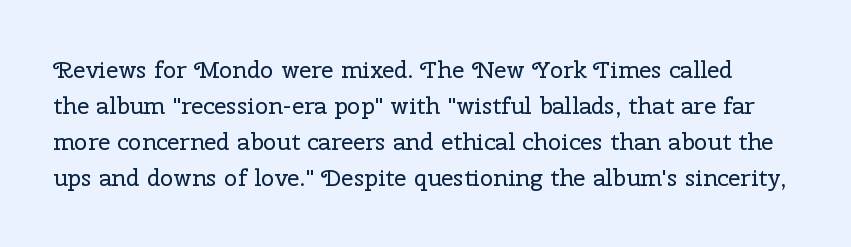
The image shows 24 px text type, upright; set normal line spacing (1.5x), normal letter spacing, not underlined.
